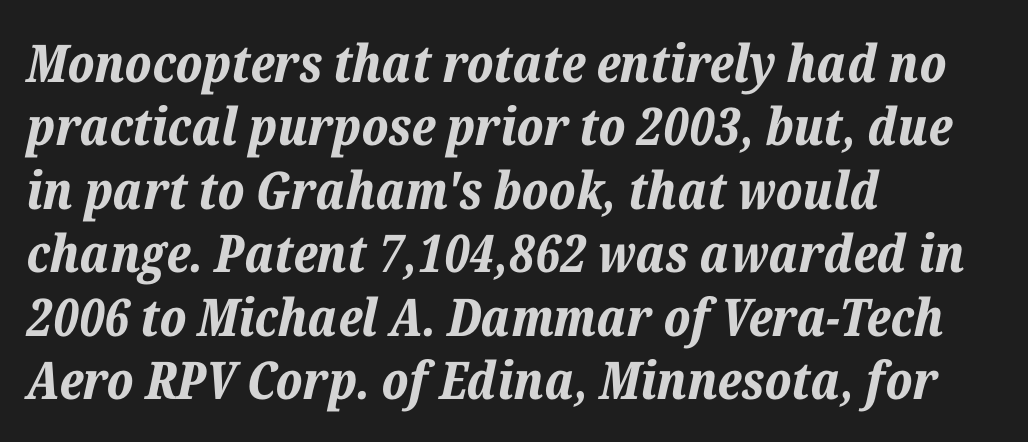
Compared with typical body copy, the letter spacing here is the same. Is the type bold? Yes — the strokes are clearly thick and heavy. The typesetter chose a ragged-right arrangement here. The glyphs are unaccompanied by any horizontal stroke below them.
